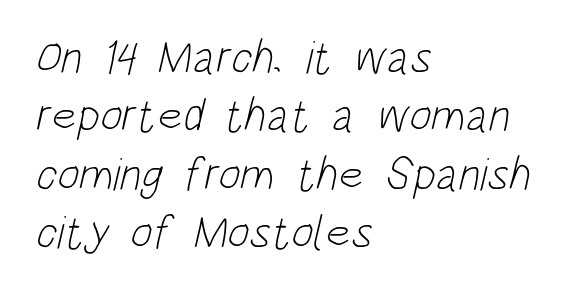
Q: Is the text bold? A: No.
Q: Is the typeface a serif or a sans-serif typeface? A: Sans-serif.
Q: Is the text underlined? A: No.
Q: How is the paragraph aligned? A: Left-aligned.
Q: Is the spacing between letters normal or unusually wide? A: Normal.
Q: Width (condensed, normal, or wide)? A: Condensed.
Q: Stroke contrast? A: Low.
Q: x-height? A: Large.
Q: Monospaced? A: No.
